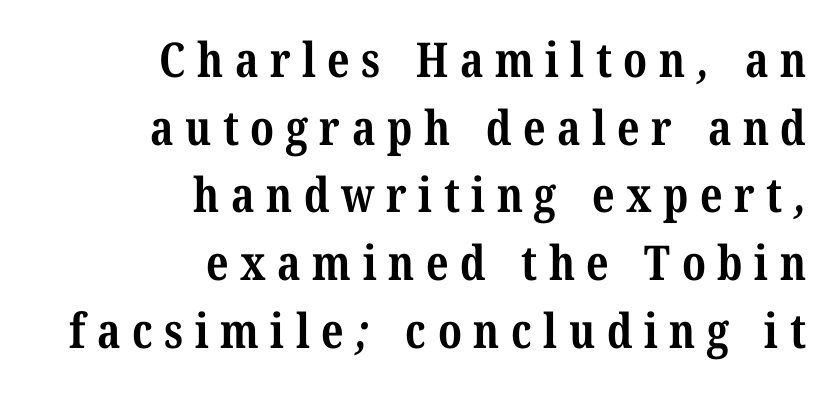
Q: Is the text bold? A: Yes.
Q: Is the typeface a serif or a sans-serif typeface? A: Serif.
Q: Is the text underlined? A: No.
Q: How is the paragraph aligned? A: Right-aligned.
Q: Is the spacing between letters normal or unusually wide? A: Unusually wide.
Q: Is the spacing between lines tight, normal or loose? A: Normal.
Q: Width (condensed, normal, or wide)? A: Condensed.
Q: Stroke contrast? A: Medium.
Q: x-height? A: Medium.
Q: Monospaced? A: No.
